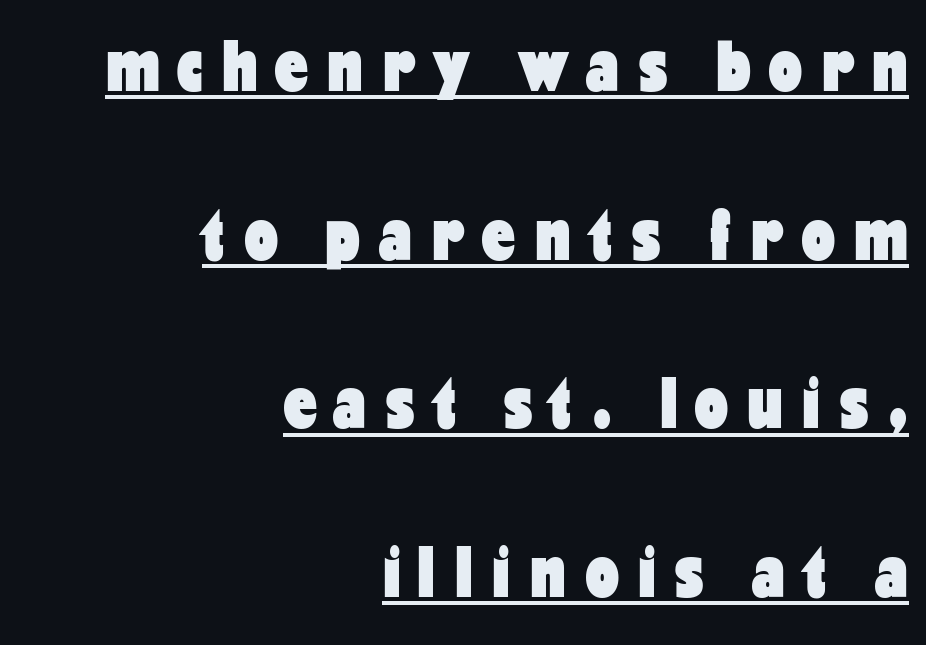
Q: Is the text bold? A: Yes.
Q: Is the text italic (slanted)? A: No, it is upright.
Q: Is the typeface a serif or a sans-serif typeface? A: Sans-serif.
Q: Is the text underlined? A: Yes.
Q: How is the paragraph aligned? A: Right-aligned.
Q: Is the spacing between letters normal or unusually wide? A: Unusually wide.
Q: Is the spacing between lines tight, normal or loose? A: Loose.
Q: Width (condensed, normal, or wide)? A: Condensed.
Q: Stroke contrast? A: Low.
Q: x-height? A: Medium.
Q: Monospaced? A: No.
